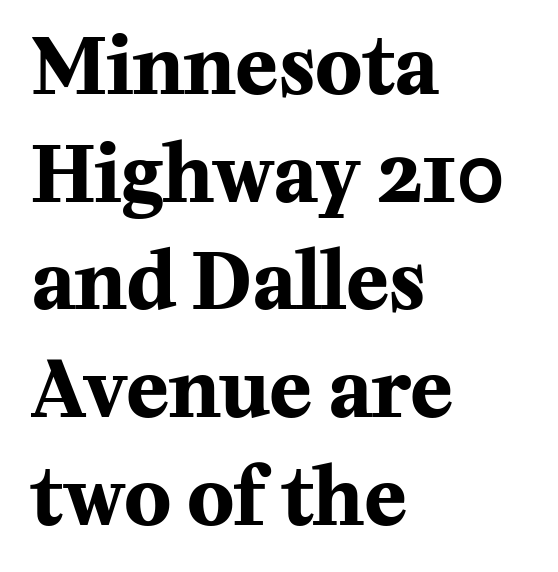
{"serif": "yes", "italic": "no", "bold": "yes", "weight": "bold", "width": "normal", "stroke_contrast": "medium", "x_height": "medium", "monospaced": "no", "underline": "no", "align": "left", "line_spacing": "normal", "line_spacing_ratio": 1.38, "letter_spacing": "normal", "letter_spacing_em": 0.0, "glyph_px": 78}
